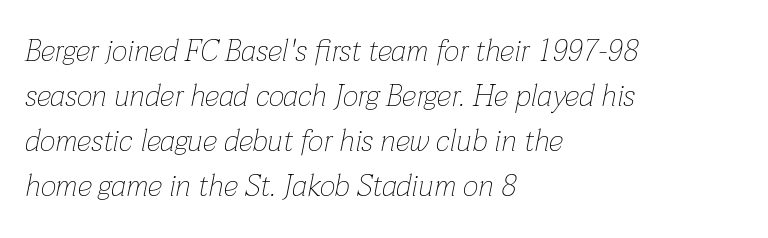
The image shows 30 px thin type, italic (leaning right); set left-aligned, normal line spacing (1.5x), normal letter spacing, not underlined; low stroke contrast and a medium x-height.
